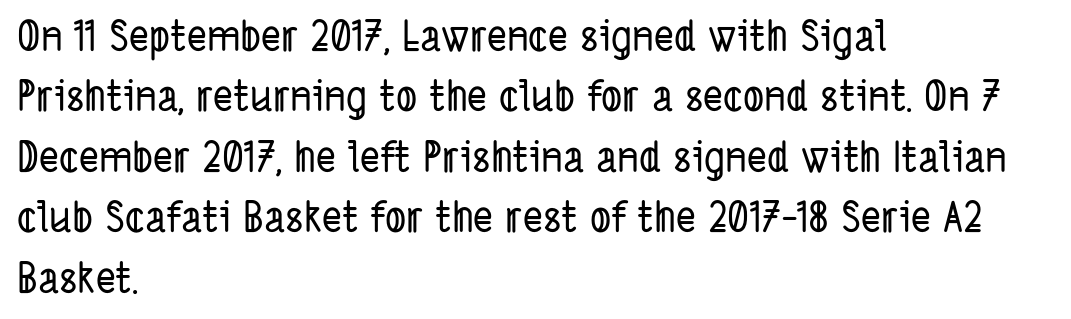
Each letter's strokes conclude bluntly, with no projecting serifs. Leading matches the norm, producing a regular column. The face used here is proportionally spaced, like ordinary book or web type. These lines are set flush left with a ragged right edge.
